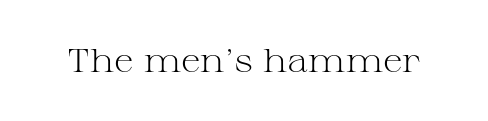
Spacing verdict: proportional, widths tailored to each character. No chunkiness to these letters — they're not bold. Each letter's strokes conclude with small projecting serifs. Any mark beneath the type? The region is blank.
